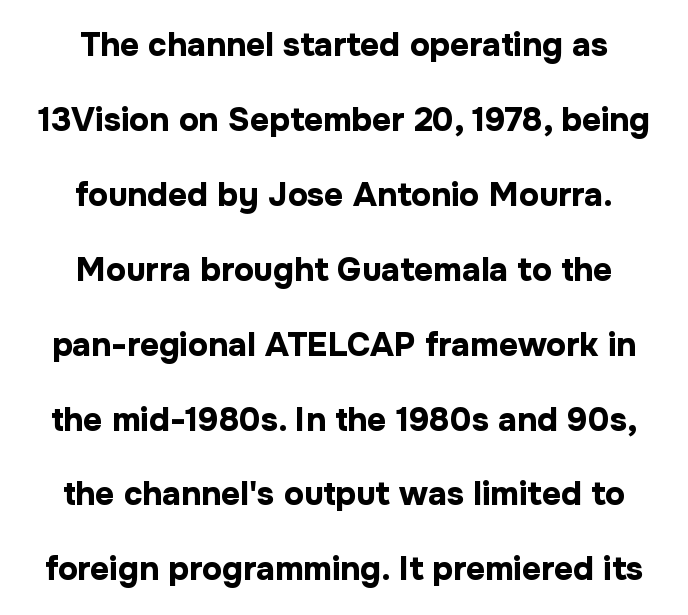
{"serif": "no", "italic": "no", "bold": "yes", "weight": "bold", "width": "normal", "stroke_contrast": "low", "x_height": "medium", "monospaced": "no", "underline": "no", "align": "center", "line_spacing": "loose", "line_spacing_ratio": 2.27, "letter_spacing": "normal", "letter_spacing_em": 0.0, "glyph_px": 33}
